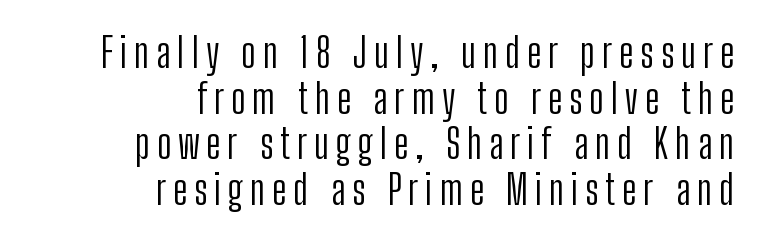
Does the type have serifs? No, each stem ends abruptly. The characters are drawn with everyday or finer stroke widths. Style check: upright. The paragraph has a hard right edge and a soft left edge. Honestly, there is no underline to notice here at all.
